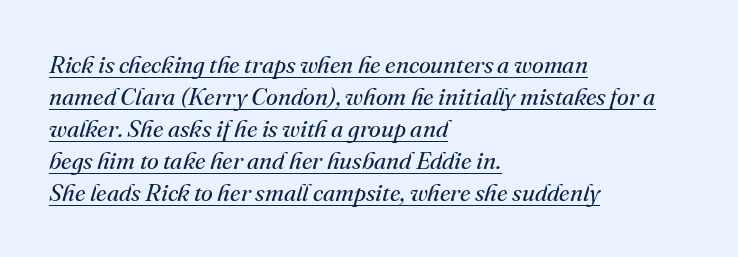
{"italic": "yes", "lean": "right", "slant_degrees": 16, "bold": "no", "underline": "yes", "align": "left", "line_spacing": "normal", "line_spacing_ratio": 1.33, "letter_spacing": "normal", "letter_spacing_em": 0.0, "glyph_px": 24}
